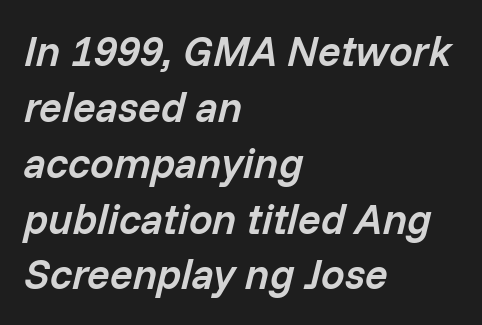
The image shows 42 px semibold type, italic (leaning right); set left-aligned, normal line spacing (1.33x), normal letter spacing, not underlined; low stroke contrast and a medium x-height.
